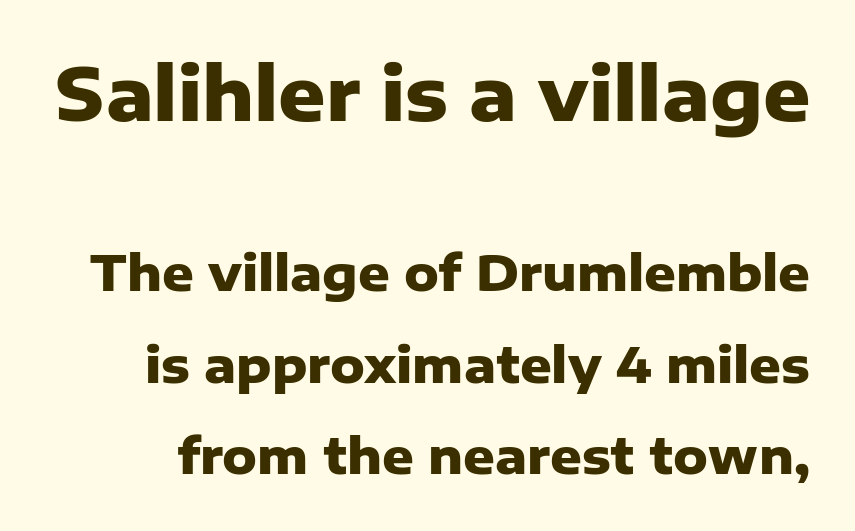
Words appear dense and cohesive because spacing is normal. Type without underlining. Do the characters align in a grid? No, the font is proportional. Posture: vertical. Typesetter's note — upper block bumped up in size, lower block left smaller.
